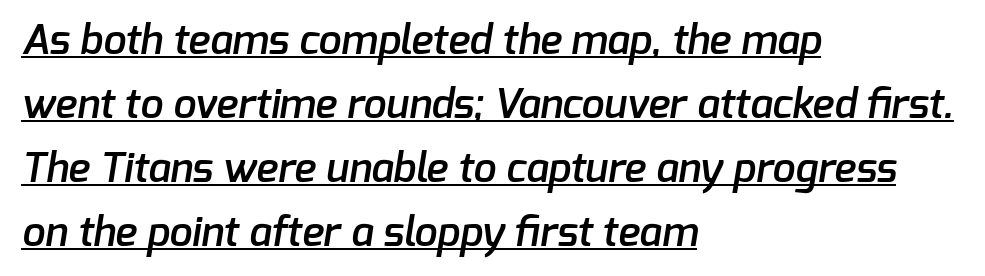
{"serif": "no", "bold": "semi", "weight": "semibold", "width": "normal", "stroke_contrast": "low", "x_height": "medium", "monospaced": "no", "underline": "yes", "align": "left", "line_spacing": "normal", "line_spacing_ratio": 1.56, "letter_spacing": "normal", "letter_spacing_em": 0.0, "glyph_px": 41}
